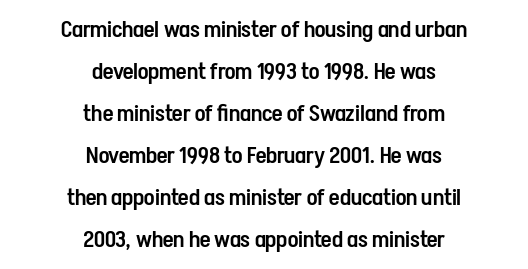
Q: Is the text bold? A: Semi-bold.
Q: Is the text italic (slanted)? A: No, it is upright.
Q: Is the text underlined? A: No.
Q: How is the paragraph aligned? A: Centered.
Q: Is the spacing between letters normal or unusually wide? A: Normal.
